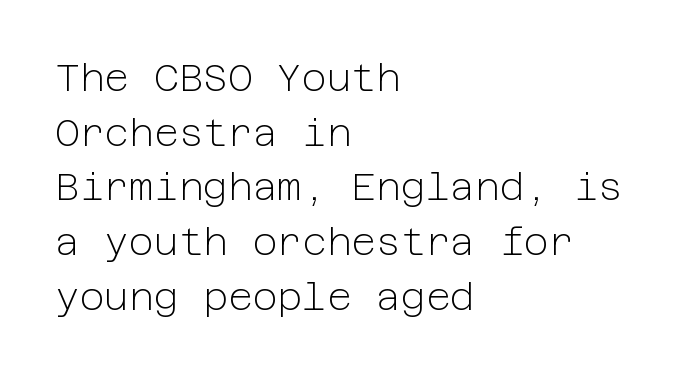
These lines sit exactly where default settings would place them. Bare-footed words on every line. The setting favours the left margin, as ordinary paragraphs usually do. No feet cap the strokes, marking this as sans-serif type. A typesetter would call this zero additional tracking.
